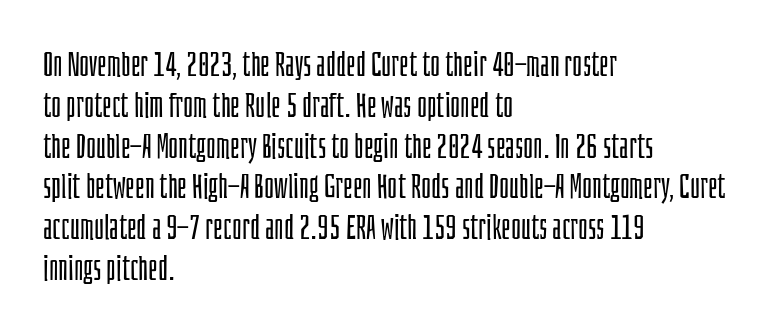
Q: Is the text bold? A: No.
Q: Is the text italic (slanted)? A: No, it is upright.
Q: Is the typeface a serif or a sans-serif typeface? A: Sans-serif.
Q: Is the text underlined? A: No.
Q: How is the paragraph aligned? A: Left-aligned.
Q: Is the spacing between letters normal or unusually wide? A: Normal.
Q: Width (condensed, normal, or wide)? A: Condensed.
Q: Stroke contrast? A: Low.
Q: x-height? A: Large.
Q: Monospaced? A: No.
